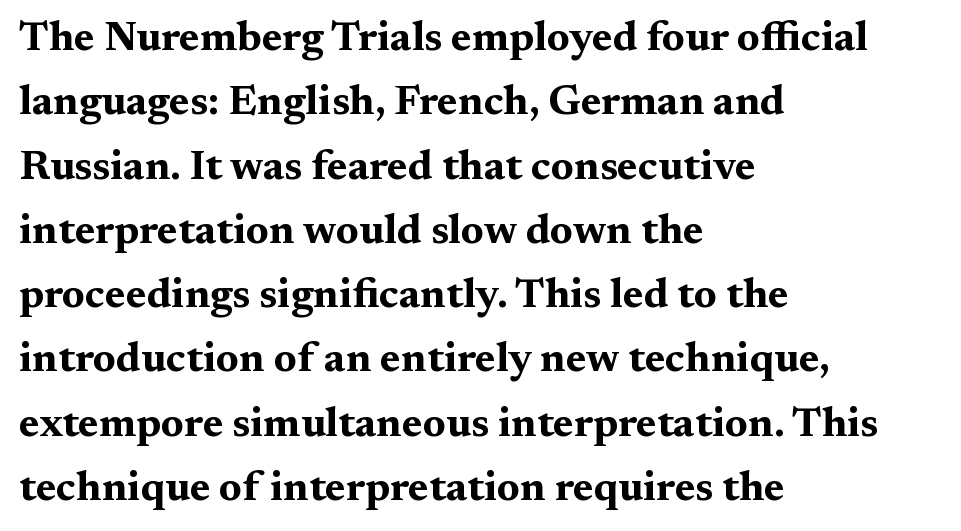
Q: Is the text bold? A: Yes.
Q: Is the text italic (slanted)? A: No, it is upright.
Q: Is the typeface a serif or a sans-serif typeface? A: Serif.
Q: Is the text underlined? A: No.
Q: How is the paragraph aligned? A: Left-aligned.
Q: Is the spacing between letters normal or unusually wide? A: Normal.
Q: Is the spacing between lines tight, normal or loose? A: Normal.
Q: Width (condensed, normal, or wide)? A: Wide.
Q: Stroke contrast? A: Medium.
Q: x-height? A: Medium.
Q: Monospaced? A: No.
